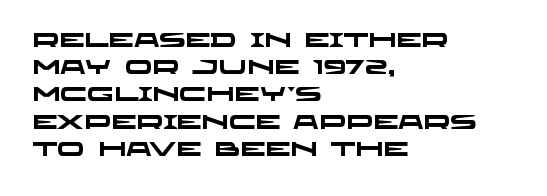
Pretty heavy lettering here — definitely bold. The area under the type is left untouched. The lines in this sample share a left origin and differ only in where they stop. These lines keep a tight, regular rhythm from letter to letter. Line spacing here is normal.
